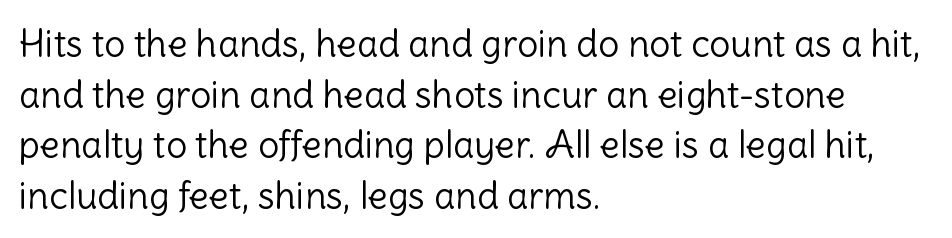
Proportional: the letters do not fall into vertical columns. This is not heavy type; no bold has been used. Descenders hang freely into open space. This sample uses plain, unmodified letter spacing. The typesetter chose a ragged-right arrangement here.
